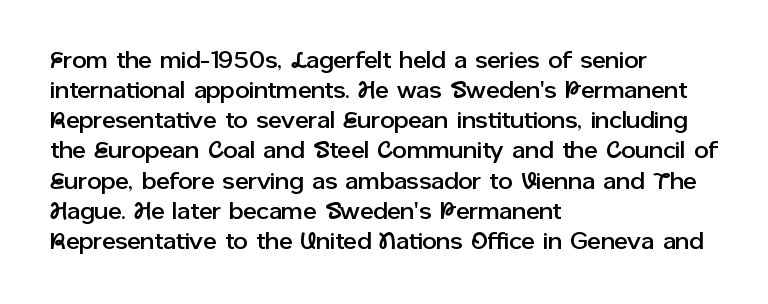
Q: Is the text italic (slanted)? A: No, it is upright.
Q: Is the text underlined? A: No.
Q: How is the paragraph aligned? A: Left-aligned.
Q: Is the spacing between letters normal or unusually wide? A: Normal.
Q: Is the spacing between lines tight, normal or loose? A: Normal.
